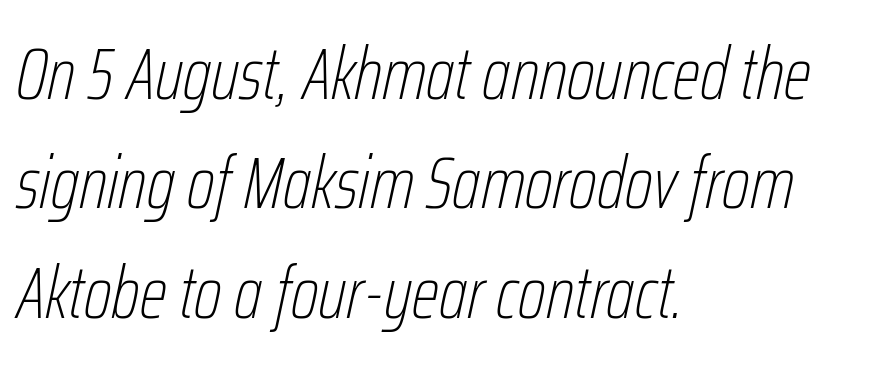
Each stroke keeps to a modest, everyday thickness or less. Interline gaps are of average width in this sample. Quick note: underline off. The rendering applies a slant to the glyphs. This sample has the flowing, uneven cadence of proportional lettering. This sample uses plain, unmodified letter spacing.
